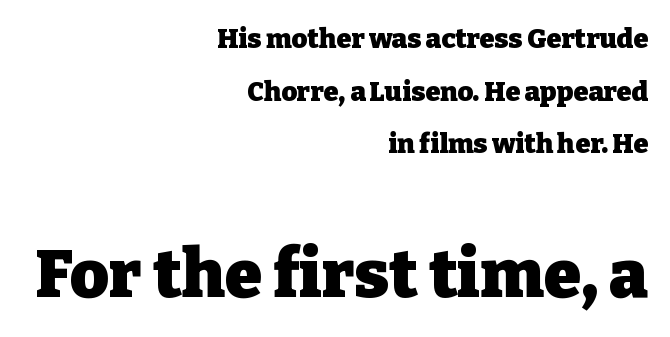
Tracking here is standard; glyphs follow each other at the usual distance. Proportional: the letters do not fall into vertical columns. Italic? Not at all — the glyphs are vertical. Which chunk is bigger? The second one — the bottom block dwarfs the top. The vertical gap from one line to the next is large. Leftover space on each line is placed entirely before the opening word.
